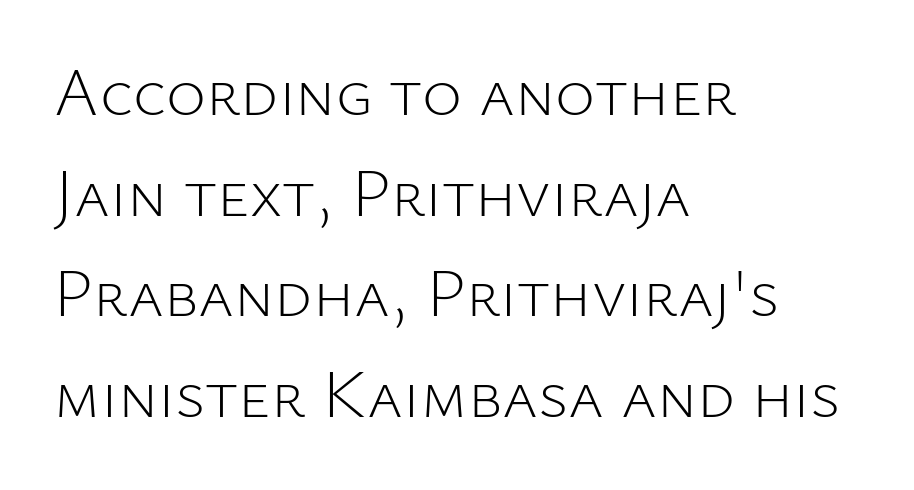
You could not count columns in this text — the font is proportionally spaced. A typesetter would call this zero additional tracking. Unlike italic type, these characters show no tilt at all. Each row of text sits above clean, open space. The passage shown is typeset with a sans-serif family.
